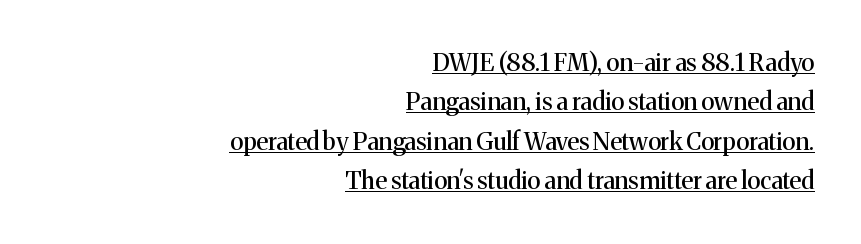
A baseline rule has been typeset under these characters. The paragraph shown leans on its right margin. Rows of type keep a routine distance in the vertical direction. No extra tracking has been applied to these lines. Ordinary non-slanted type is in use.
